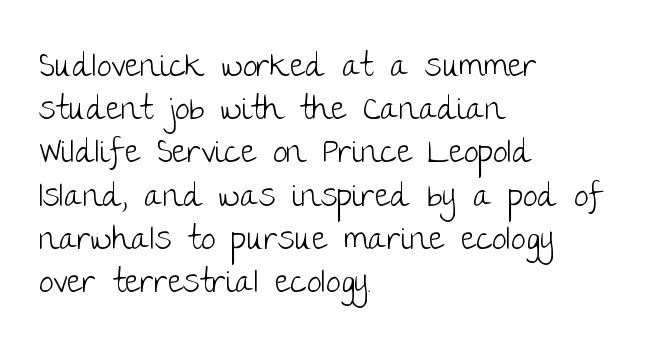
The image shows 33 px light sans-serif type, upright; set left-aligned, normal line spacing (1.31x), normal letter spacing, not underlined; low stroke contrast and a large x-height.
